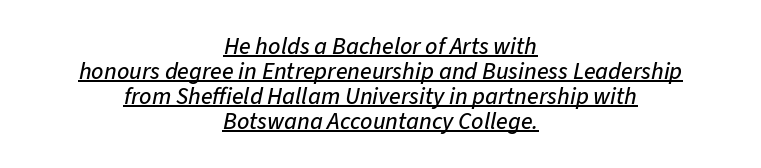
The image shows 24 px text type, italic (leaning right); set centered, tight line spacing (1.04x), normal letter spacing, underlined.
